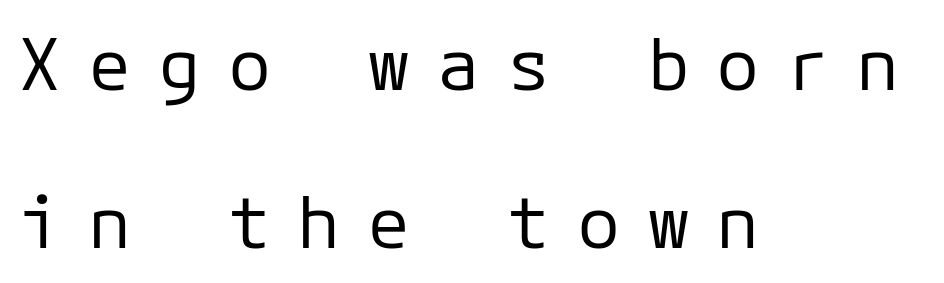
The image shows 72 px regular-weight sans-serif type, upright; set left-aligned, loose line spacing (2.19x), unusually wide letter spacing (+0.37 em), not underlined; low stroke contrast and a medium x-height.
